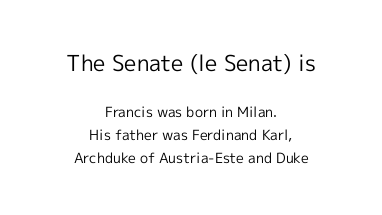
The image shows 22 px text type, upright; set centered, normal line spacing (1.64x), normal letter spacing, not underlined; the first (top) block is 1.57x larger.
